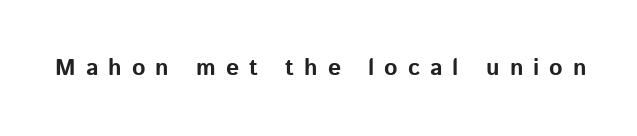
Q: Is the text bold? A: Yes.
Q: Is the text italic (slanted)? A: No, it is upright.
Q: Is the text underlined? A: No.
Q: Is the spacing between letters normal or unusually wide? A: Unusually wide.
